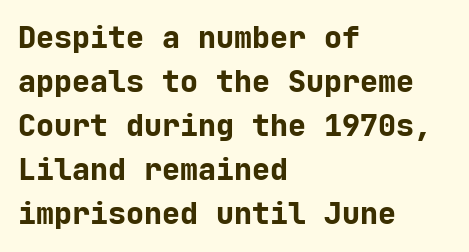
The image shows 30 px bold sans-serif type, upright, monospaced; set left-aligned, normal line spacing (1.47x), normal letter spacing, not underlined; low stroke contrast and a medium x-height.
